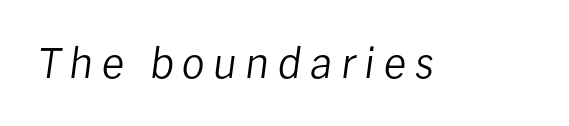
Looks like regular typesetting: each glyph gets only the width it needs. Bold? No — there's no thickening of the strokes. Compared with typical body copy, the letter spacing here is much looser. It's the slanting kind of type. A clean baseline with only descenders dipping below it.
